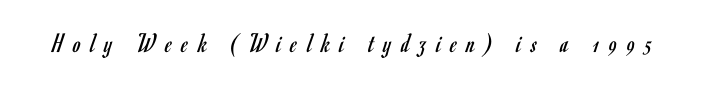
Q: Is the text bold? A: No.
Q: Is the text italic (slanted)? A: Yes.
Q: Is the typeface a serif or a sans-serif typeface? A: Sans-serif.
Q: Is the text underlined? A: No.
Q: Is the spacing between letters normal or unusually wide? A: Unusually wide.
Q: Width (condensed, normal, or wide)? A: Condensed.
Q: Stroke contrast? A: Low.
Q: x-height? A: Small.
Q: Monospaced? A: No.
